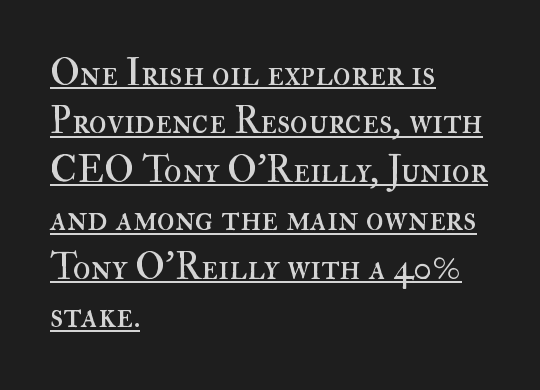
Q: Is the text bold? A: No.
Q: Is the text italic (slanted)? A: No, it is upright.
Q: Is the text underlined? A: Yes.
Q: How is the paragraph aligned? A: Left-aligned.
Q: Is the spacing between letters normal or unusually wide? A: Normal.
Q: Is the spacing between lines tight, normal or loose? A: Normal.
Q: Width (condensed, normal, or wide)? A: Normal.
Q: Stroke contrast? A: High.
Q: x-height? A: Small.
Q: Monospaced? A: No.
